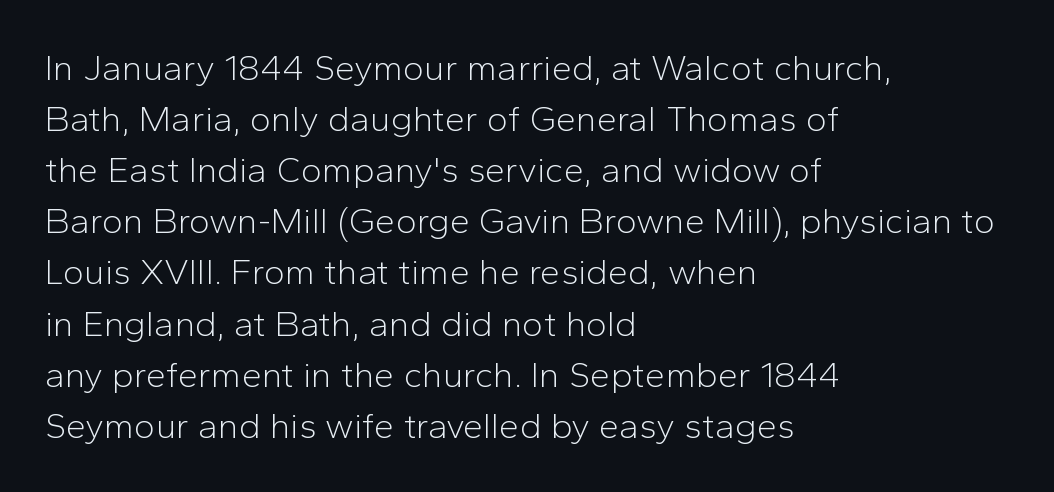
The image shows 36 px light sans-serif type, upright; set left-aligned, normal line spacing (1.42x), normal letter spacing, not underlined; low stroke contrast and a medium x-height.
